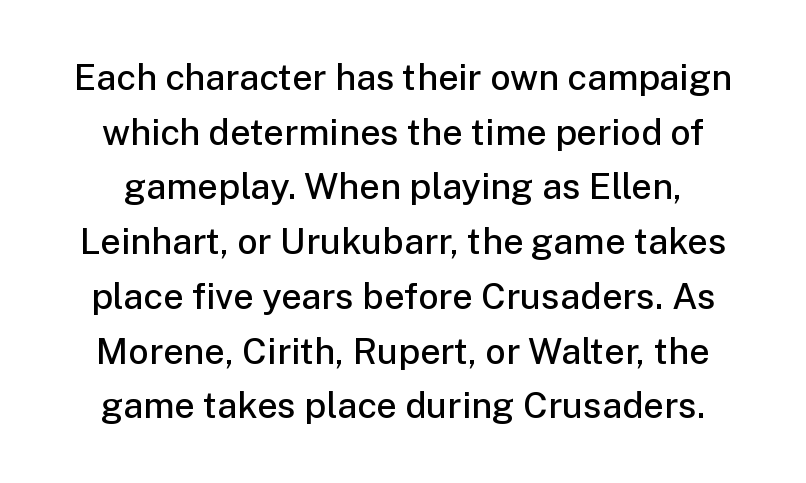
The image shows 36 px semibold sans-serif type, upright; set normal line spacing (1.52x), normal letter spacing, not underlined; low stroke contrast and a medium x-height.
